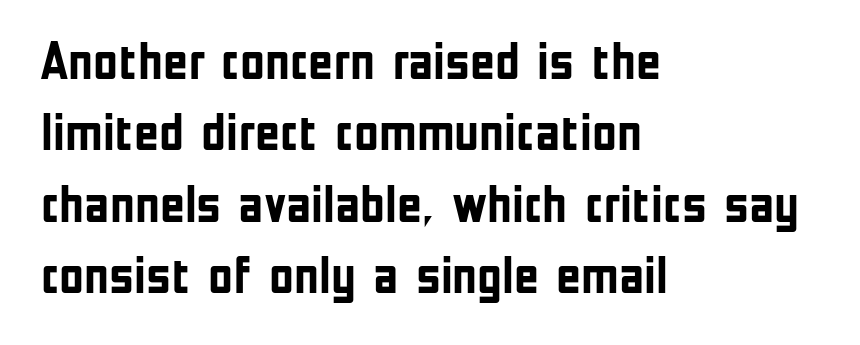
The lettering stays uniformly vertical, giving the passage a roman look. The passage shown stacks its lines at a standard gap. A classic flush-left, rag-right setting is used for this passage. Only glyphs here, with clear space below each row.
